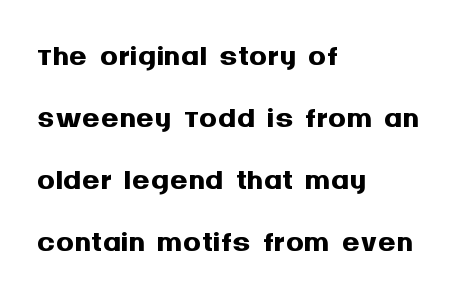
The image shows 45 px semibold sans-serif type, upright; set left-aligned, normal line spacing (1.38x), normal letter spacing, not underlined; medium stroke contrast and a large x-height.
